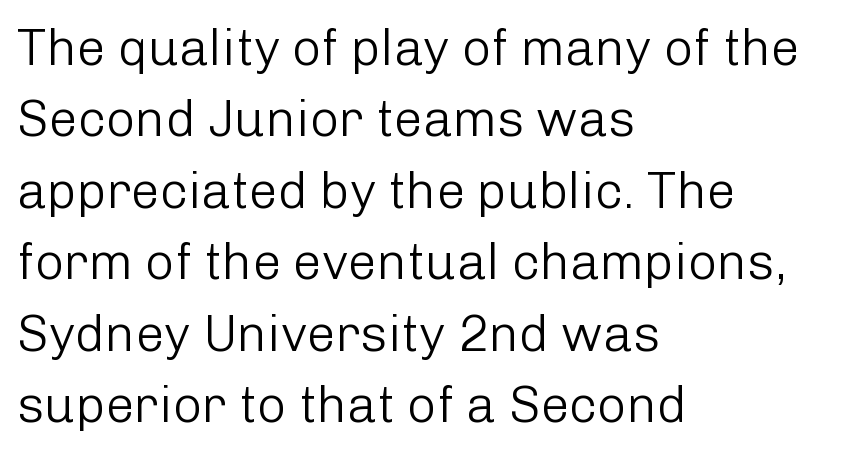
{"serif": "no", "italic": "no", "bold": "no", "weight": "light", "width": "normal", "stroke_contrast": "low", "x_height": "medium", "monospaced": "no", "underline": "no", "align": "left", "line_spacing": "normal", "line_spacing_ratio": 1.4, "letter_spacing": "normal", "letter_spacing_em": 0.0, "glyph_px": 51}
